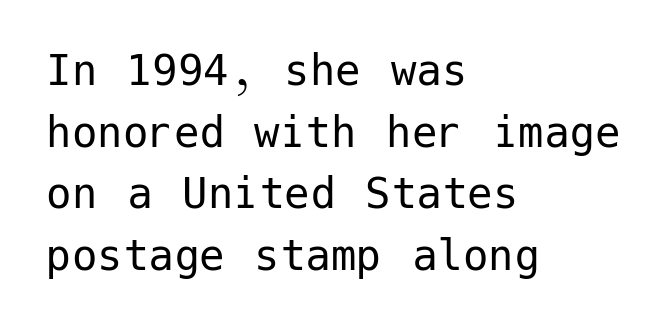
{"serif": "no", "italic": "no", "bold": "no", "weight": "regular", "width": "normal", "stroke_contrast": "low", "x_height": "medium", "underline": "no", "align": "left", "line_spacing_ratio": 1.21, "letter_spacing": "normal", "letter_spacing_em": 0.0, "glyph_px": 51}
